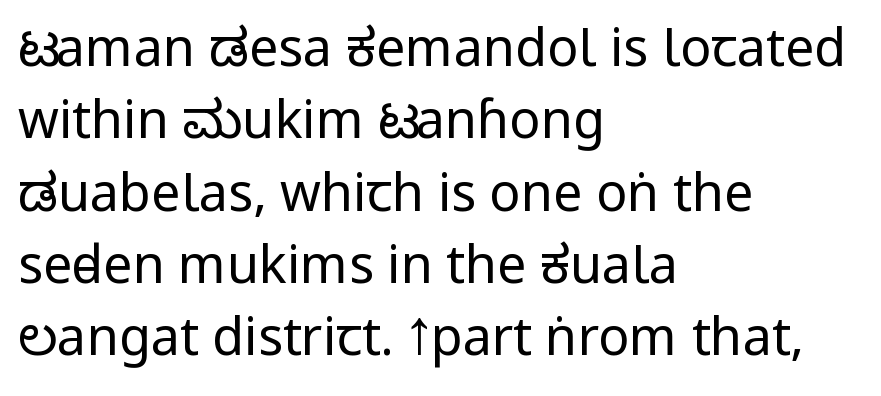
The image shows 52 px regular-weight, condensed sans-serif type, upright; set left-aligned, normal line spacing (1.39x), normal letter spacing, not underlined; low stroke contrast and a large x-height.
